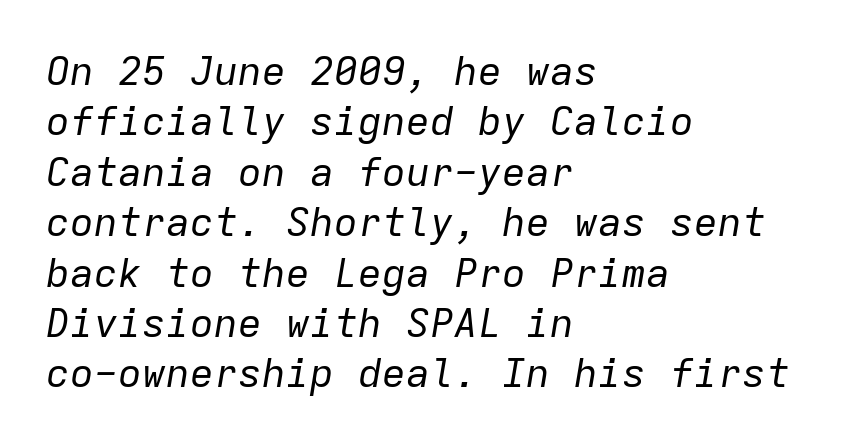
Q: Is the text bold? A: No.
Q: Is the text italic (slanted)? A: Yes, it leans right by about 9 degrees.
Q: Is the text underlined? A: No.
Q: How is the paragraph aligned? A: Left-aligned.
Q: Is the spacing between letters normal or unusually wide? A: Normal.
Q: Is the spacing between lines tight, normal or loose? A: Normal.
Q: Width (condensed, normal, or wide)? A: Normal.
Q: Stroke contrast? A: Low.
Q: x-height? A: Medium.
Q: Monospaced? A: Yes.
